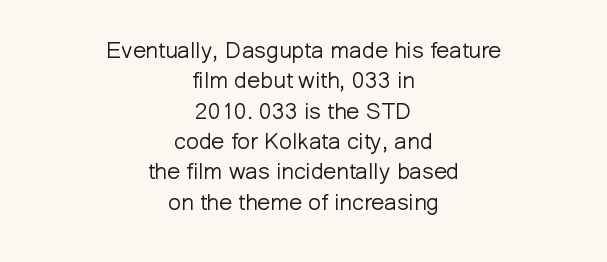
A student would call this center alignment; a typographer would say set centered. The letters stand straight up with perfectly vertical stems. Each new line begins a customary step beneath the previous one. This rendering leaves character spacing at its baseline value. The face looks like a standard text weight, possibly lighter.
